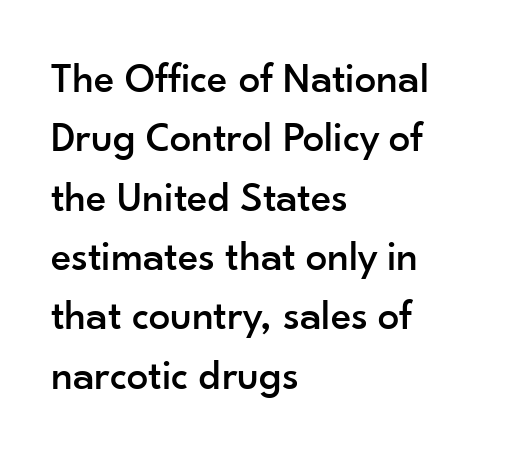
Q: Is the text italic (slanted)? A: No, it is upright.
Q: Is the typeface a serif or a sans-serif typeface? A: Sans-serif.
Q: Is the text underlined? A: No.
Q: How is the paragraph aligned? A: Left-aligned.
Q: Is the spacing between letters normal or unusually wide? A: Normal.
Q: Is the spacing between lines tight, normal or loose? A: Normal.
Q: Width (condensed, normal, or wide)? A: Normal.
Q: Stroke contrast? A: Low.
Q: x-height? A: Small.
Q: Monospaced? A: No.
